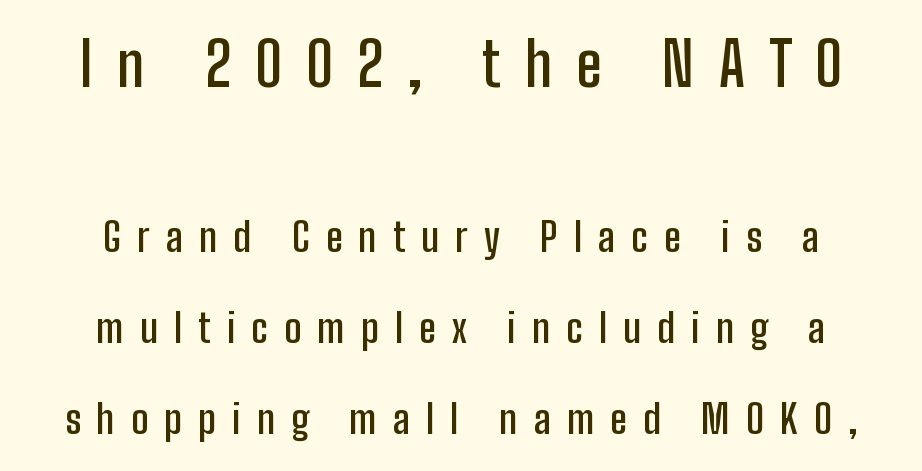
The image shows 60 px semibold, condensed sans-serif type, upright; set centered, loose line spacing (2.28x), unusually wide letter spacing (+0.4 em), not underlined; the first (top) block is 1.5x larger; low stroke contrast and a medium x-height.
